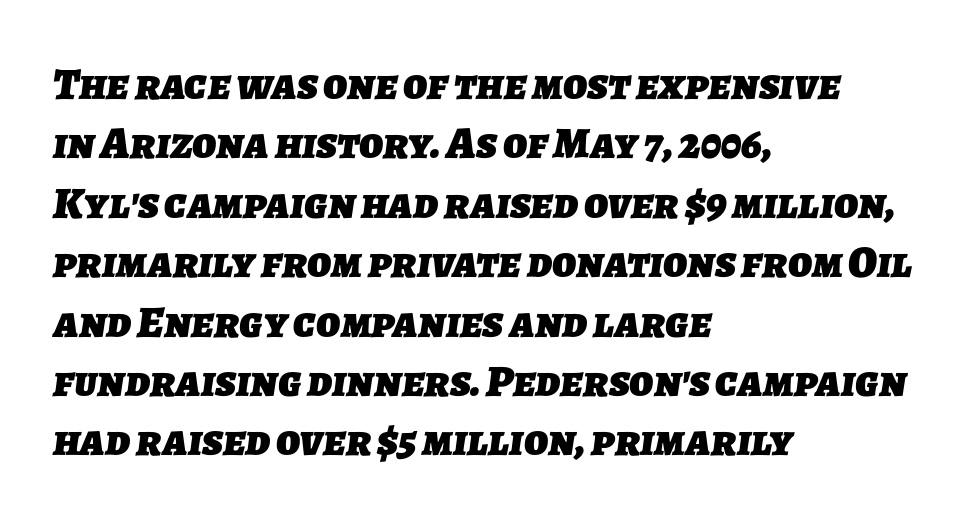
A classic flush-left, rag-right setting is used for this passage. Do the characters align in a grid? No, the font is proportional. Glyph-to-glyph distance matches everyday printed text. Are there feet on the stems? There aren't — it's a sans. I'd describe the lettering as bold — thick and assertive. The space between consecutive lines is moderate.
